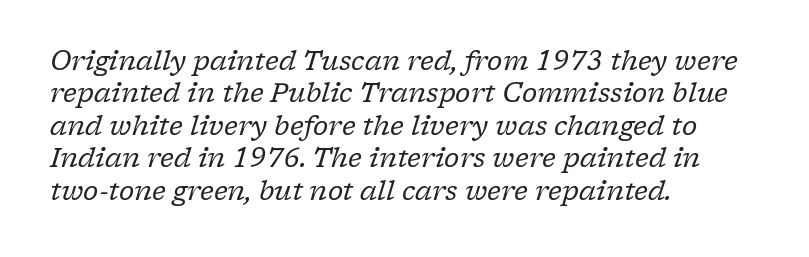
{"italic": "yes", "lean": "right", "slant_degrees": 17, "bold": "no", "underline": "no", "align": "left", "line_spacing": "normal", "line_spacing_ratio": 1.25, "letter_spacing": "normal", "letter_spacing_em": 0.0, "glyph_px": 26}
